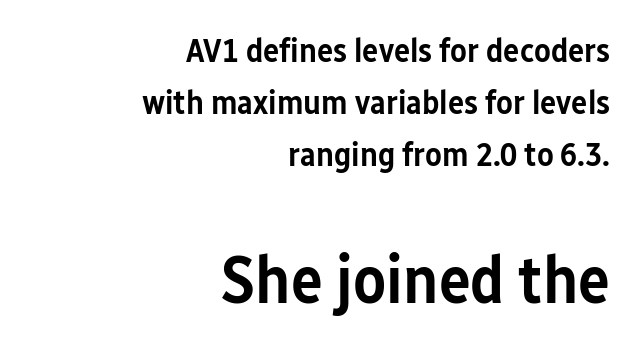
{"serif": "no", "italic": "no", "bold": "semi", "weight": "semibold", "width": "condensed", "stroke_contrast": "low", "x_height": "medium", "monospaced": "no", "underline": "no", "align": "right", "line_spacing": "normal", "line_spacing_ratio": 1.53, "letter_spacing": "normal", "letter_spacing_em": 0.0, "larger_block": "second", "size_ratio": 1.97, "glyph_px": 67}
